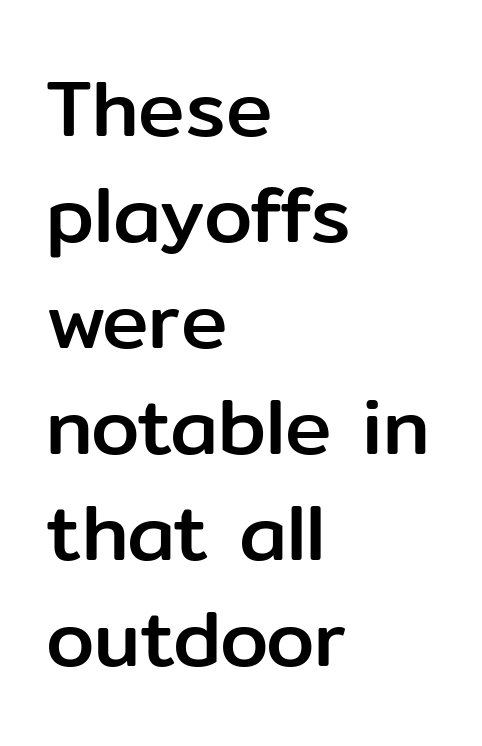
{"serif": "no", "italic": "no", "width": "normal", "stroke_contrast": "low", "x_height": "medium", "monospaced": "no", "underline": "no", "align": "left", "line_spacing": "normal", "line_spacing_ratio": 1.36, "letter_spacing": "normal", "letter_spacing_em": 0.0, "glyph_px": 78}
